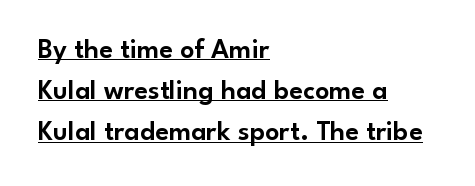
The image shows 28 px sans-serif type, upright; set left-aligned, normal line spacing (1.47x), normal letter spacing, underlined; low stroke contrast and a small x-height.
